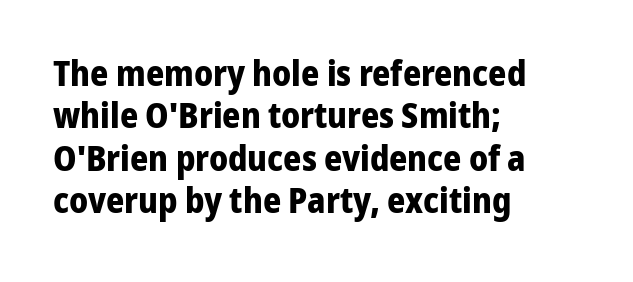
The ragged edge is on the right, which tells us the setting is flush left. In terms of letterform style, serifs are entirely absent. On the weight axis this lands at bold, roughly 700. Ordinary non-slanted type is in use. You could not count columns in this text — the font is proportionally spaced. Glyph-to-glyph distance matches everyday printed text.
